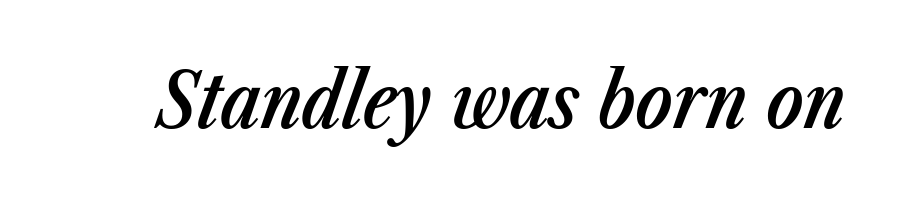
Words float on clear page, feet unadorned. Stems and bowls a touch heavier than normal — semibold. These lines are rendered in a variable-pitch font. The text carries the slant typical of an italic or oblique font. In terms of letterspacing, this is plain default setting.
